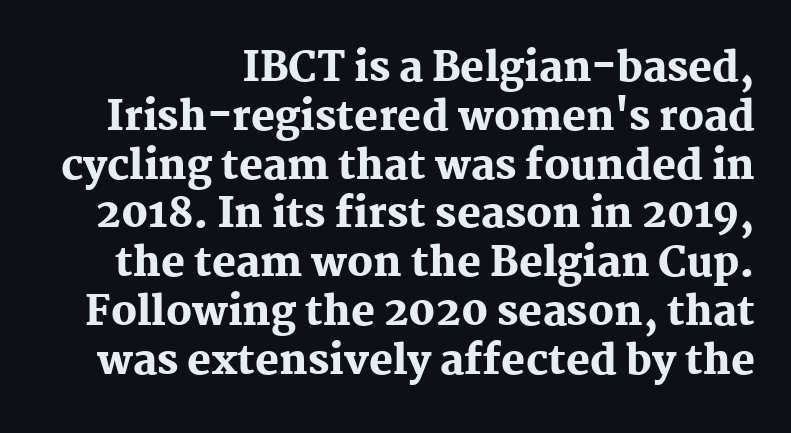
The image shows 40 px heavy serif type, upright; set line spacing 1.22x, normal letter spacing, not underlined; medium stroke contrast and a medium x-height.
